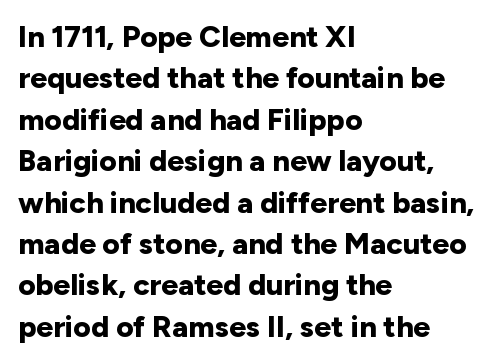
{"serif": "no", "italic": "no", "bold": "yes", "weight": "bold", "width": "normal", "stroke_contrast": "low", "x_height": "medium", "monospaced": "no", "underline": "no", "align": "left", "line_spacing": "normal", "line_spacing_ratio": 1.38, "letter_spacing": "normal", "letter_spacing_em": 0.0, "glyph_px": 30}
